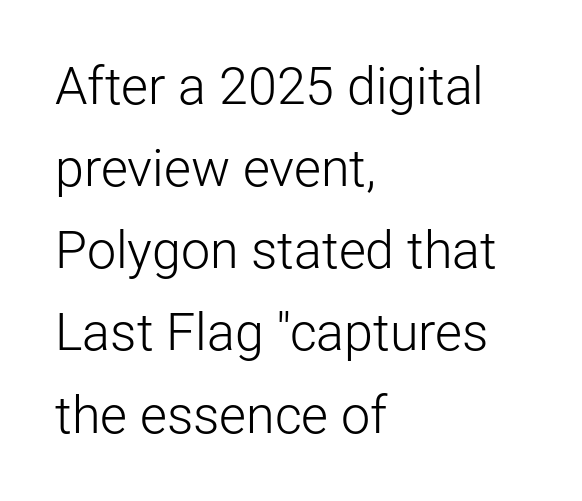
{"serif": "no", "italic": "no", "bold": "no", "weight": "light", "width": "normal", "stroke_contrast": "low", "x_height": "medium", "monospaced": "no", "underline": "no", "align": "left", "line_spacing": "normal", "line_spacing_ratio": 1.58, "letter_spacing": "normal", "letter_spacing_em": 0.0, "glyph_px": 52}
